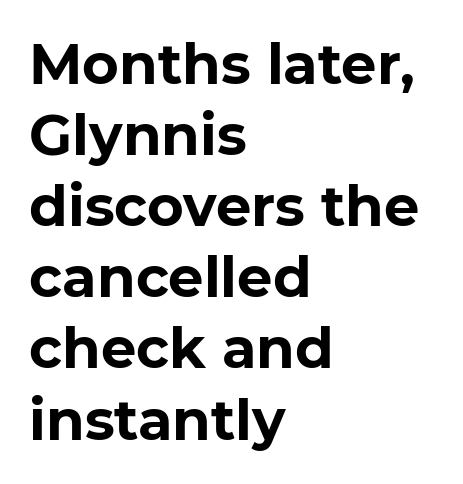
The image shows 56 px bold sans-serif type, upright; set left-aligned, normal line spacing (1.27x), normal letter spacing, not underlined; low stroke contrast and a medium x-height.
